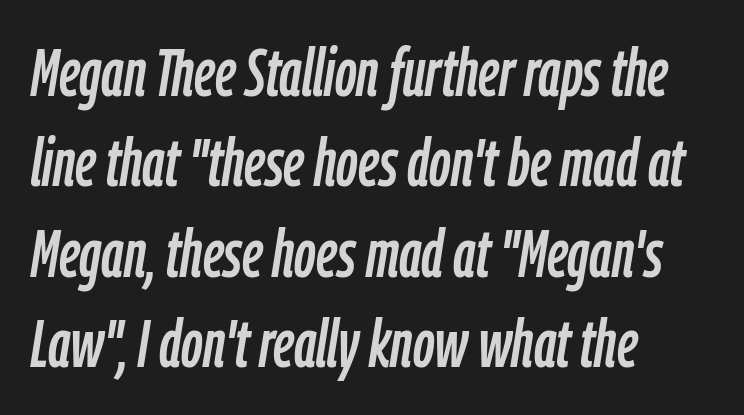
The image shows 67 px condensed type, italic (leaning right); set left-aligned, normal line spacing (1.35x), normal letter spacing, not underlined; low stroke contrast and a medium x-height.
